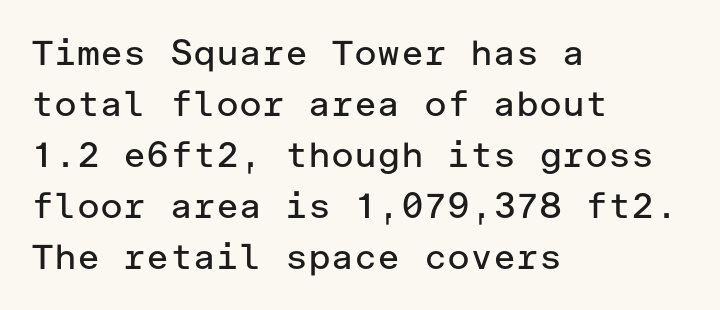
The image shows 35 px regular-weight sans-serif type, upright; set left-aligned, normal line spacing (1.46x), normal letter spacing, not underlined; low stroke contrast and a medium x-height.
